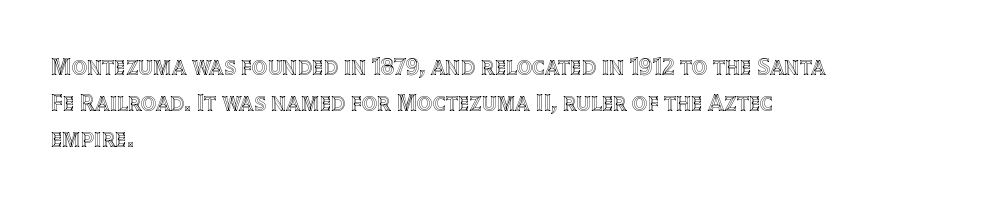
Leading: standard. Ascenders rise straight up at ninety degrees. Nobody drew a line under any word here. Here the glyphs are tracked normally, forming tight word shapes. All the whitespace from short lines collects on the right.
